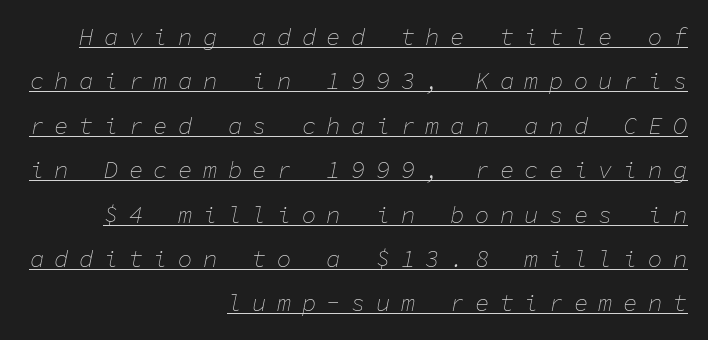
The image shows 24 px text type, italic (leaning right); set right-aligned, line spacing 1.85x, unusually wide letter spacing (+0.43 em), underlined.
